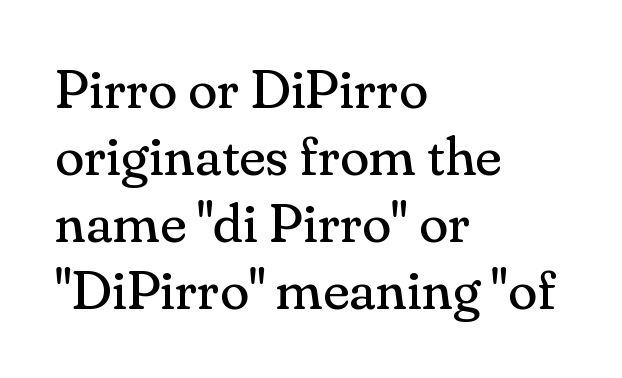
A bare baseline throughout the passage. These lines are rendered in a variable-pitch font. Tall strokes in this sample are plumb rather than angled. Observe the serifs anchoring each vertical stroke in this sample. The letterforms sit at book weight or below.
